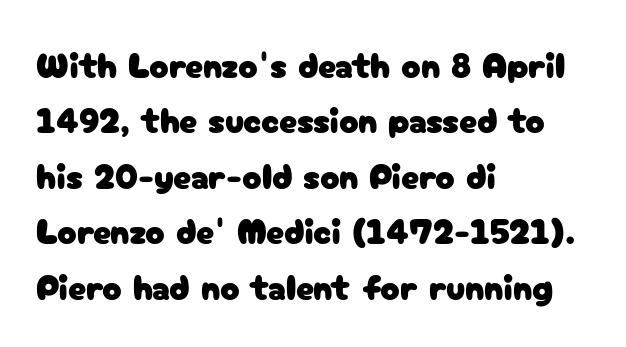
The image shows 36 px sans-serif type, upright; set left-aligned, normal line spacing (1.54x), normal letter spacing, not underlined; low stroke contrast and a medium x-height.
